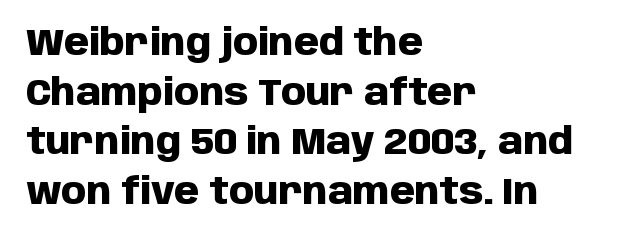
Q: Is the text bold? A: Yes.
Q: Is the text italic (slanted)? A: No, it is upright.
Q: Is the typeface a serif or a sans-serif typeface? A: Sans-serif.
Q: Is the text underlined? A: No.
Q: How is the paragraph aligned? A: Left-aligned.
Q: Is the spacing between letters normal or unusually wide? A: Normal.
Q: Is the spacing between lines tight, normal or loose? A: Normal.
Q: Width (condensed, normal, or wide)? A: Normal.
Q: Stroke contrast? A: Low.
Q: x-height? A: Large.
Q: Monospaced? A: No.
